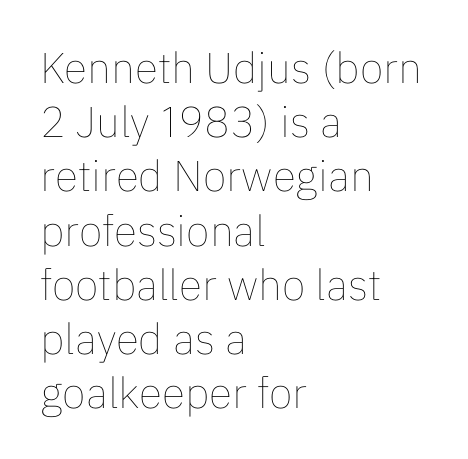
{"italic": "no", "bold": "no", "weight": "thin", "width": "normal", "stroke_contrast": "low", "x_height": "medium", "monospaced": "no", "underline": "no", "align": "left", "line_spacing": "normal", "line_spacing_ratio": 1.26, "letter_spacing": "normal", "letter_spacing_em": 0.0, "glyph_px": 43}
